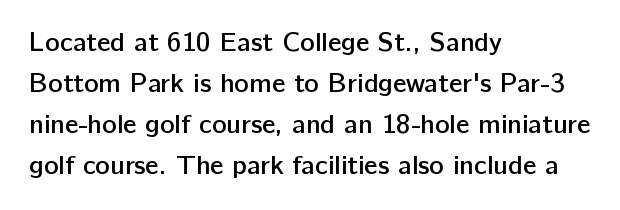
The image shows 27 px text type, upright; set left-aligned, normal line spacing (1.52x), normal letter spacing, not underlined.
